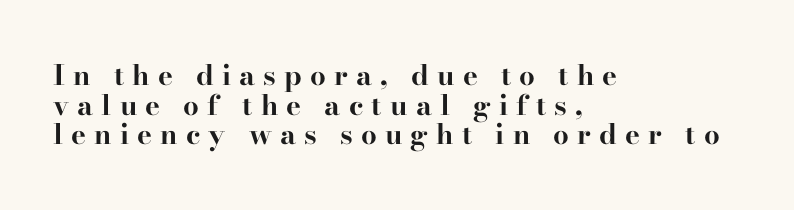
{"serif": "yes", "italic": "no", "bold": "yes", "weight": "bold", "width": "wide", "stroke_contrast": "high", "x_height": "small", "monospaced": "no", "underline": "no", "align": "left", "line_spacing": "tight", "line_spacing_ratio": 1.06, "letter_spacing": "wide", "letter_spacing_em": 0.29, "glyph_px": 28}
